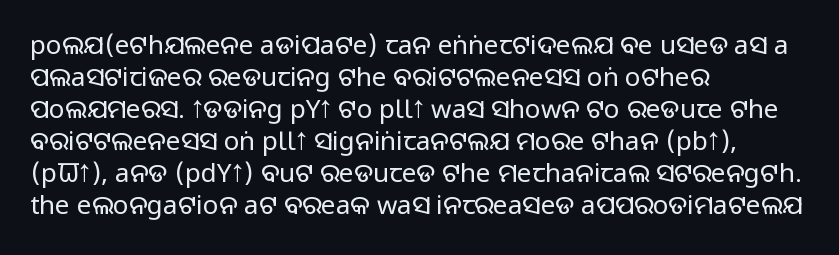
{"italic": "no", "bold": "no", "underline": "no", "align": "left", "line_spacing_ratio": 1.23, "letter_spacing": "normal", "letter_spacing_em": 0.0, "glyph_px": 26}
